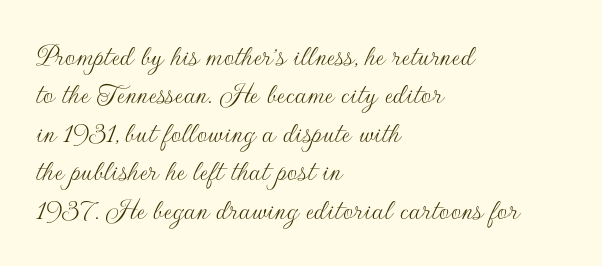
The image shows 32 px thin sans-serif type; set left-aligned, line spacing 1.2x, normal letter spacing, not underlined; low stroke contrast and a small x-height.
